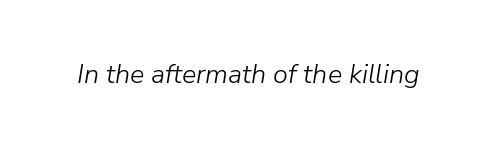
{"italic": "yes", "lean": "right", "slant_degrees": 9, "bold": "no", "underline": "no", "letter_spacing": "normal", "letter_spacing_em": 0.0, "glyph_px": 27}
